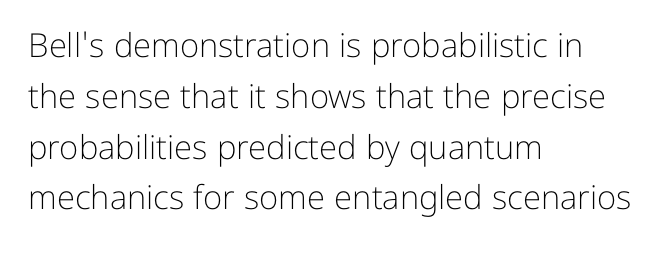
The typeface chosen for these lines omits serifs. In terms of leading, this rendering sits right in the middle. The letterforms sit shoulder to shoulder at normal distance. A student would call this left alignment; a typographer would say flush left, rag right. Note the varied advance widths — an 'i' is clearly narrower than an 'm'. No italicization has been applied; the sample stays upright.
